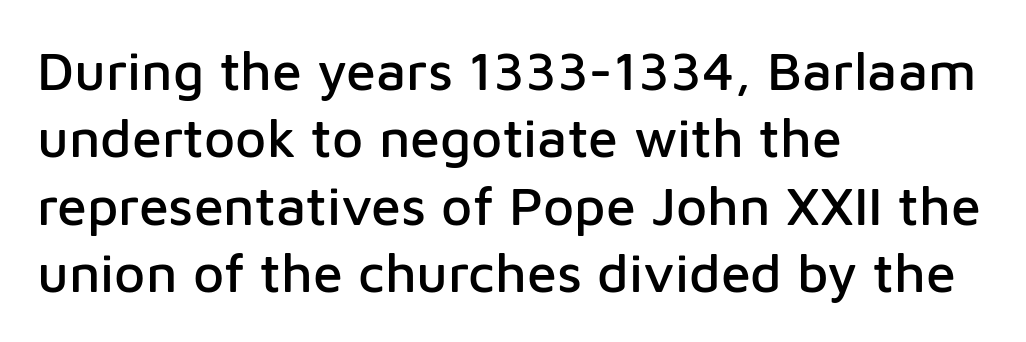
{"serif": "no", "italic": "no", "width": "normal", "stroke_contrast": "low", "x_height": "medium", "monospaced": "no", "underline": "no", "align": "left", "line_spacing": "normal", "line_spacing_ratio": 1.25, "letter_spacing": "normal", "letter_spacing_em": 0.0, "glyph_px": 54}
